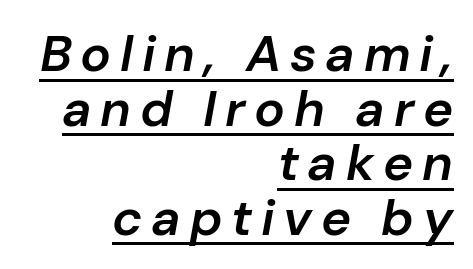
Q: Is the text bold? A: Semi-bold.
Q: Is the text italic (slanted)? A: Yes, it leans right by about 10 degrees.
Q: Is the text underlined? A: Yes.
Q: How is the paragraph aligned? A: Right-aligned.
Q: Is the spacing between lines tight, normal or loose? A: Tight.
Q: Width (condensed, normal, or wide)? A: Normal.
Q: Stroke contrast? A: Low.
Q: x-height? A: Medium.
Q: Monospaced? A: No.
